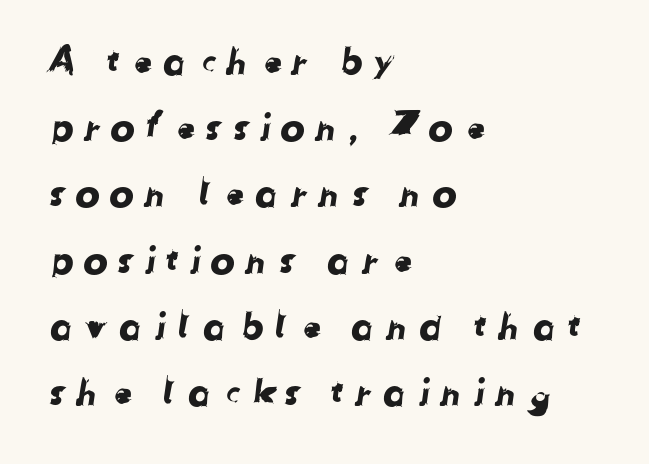
Q: Is the typeface a serif or a sans-serif typeface? A: Sans-serif.
Q: Is the text underlined? A: No.
Q: How is the paragraph aligned? A: Left-aligned.
Q: Is the spacing between letters normal or unusually wide? A: Unusually wide.
Q: Width (condensed, normal, or wide)? A: Normal.
Q: Stroke contrast? A: Low.
Q: x-height? A: Medium.
Q: Monospaced? A: No.
